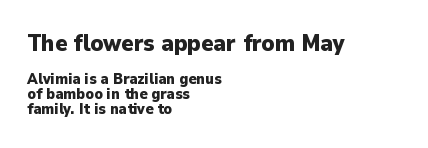
{"italic": "no", "bold": "yes", "underline": "no", "align": "left", "line_spacing": "tight", "line_spacing_ratio": 1.0, "letter_spacing": "normal", "letter_spacing_em": 0.0, "larger_block": "first", "size_ratio": 1.53, "glyph_px": 23}
